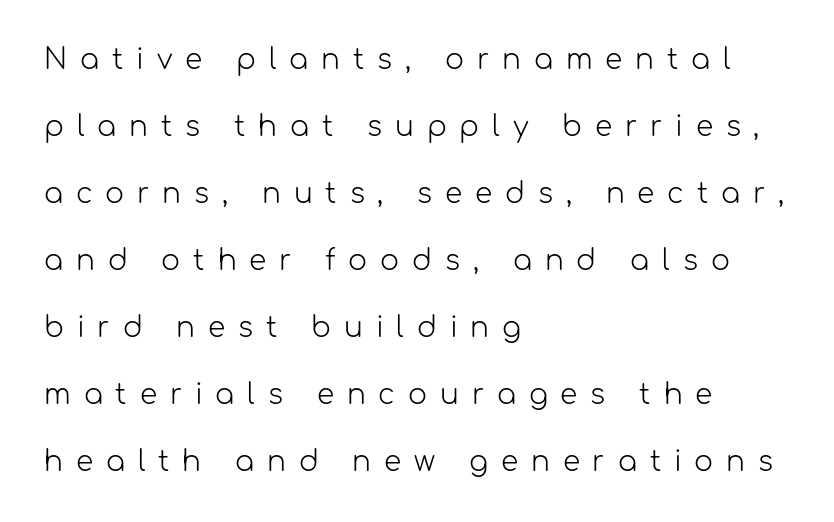
Q: Is the text bold? A: No.
Q: Is the text italic (slanted)? A: No, it is upright.
Q: Is the typeface a serif or a sans-serif typeface? A: Sans-serif.
Q: Is the text underlined? A: No.
Q: How is the paragraph aligned? A: Left-aligned.
Q: Is the spacing between letters normal or unusually wide? A: Unusually wide.
Q: Is the spacing between lines tight, normal or loose? A: Loose.
Q: Width (condensed, normal, or wide)? A: Normal.
Q: Stroke contrast? A: Low.
Q: x-height? A: Medium.
Q: Monospaced? A: No.
